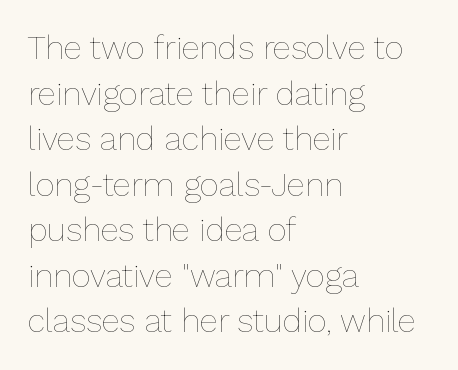
Q: Is the text bold? A: No.
Q: Is the text italic (slanted)? A: No, it is upright.
Q: Is the text underlined? A: No.
Q: How is the paragraph aligned? A: Left-aligned.
Q: Is the spacing between letters normal or unusually wide? A: Normal.
Q: Is the spacing between lines tight, normal or loose? A: Normal.
Q: Width (condensed, normal, or wide)? A: Normal.
Q: Stroke contrast? A: Low.
Q: x-height? A: Medium.
Q: Monospaced? A: No.
